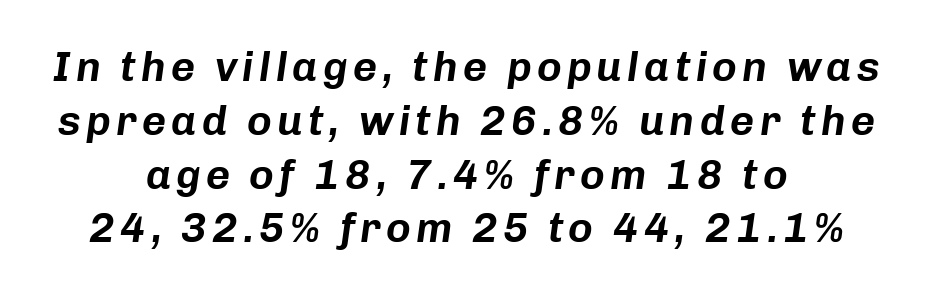
{"italic": "yes", "lean": "right", "slant_degrees": 8, "width": "normal", "stroke_contrast": "low", "x_height": "medium", "monospaced": "no", "underline": "no", "align": "center", "line_spacing": "normal", "line_spacing_ratio": 1.28, "glyph_px": 42}
